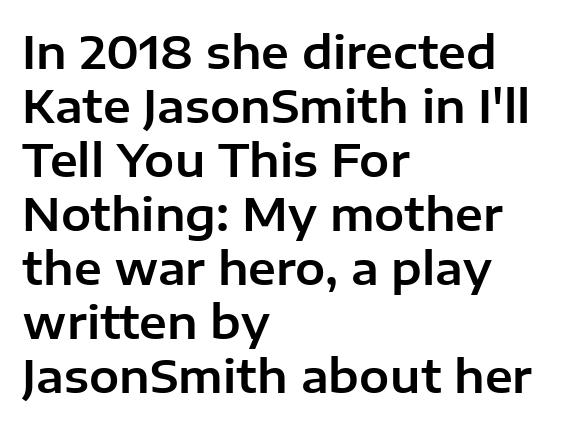
The image shows 45 px sans-serif type, upright; set left-aligned, line spacing 1.2x, normal letter spacing, not underlined; low stroke contrast and a medium x-height.
